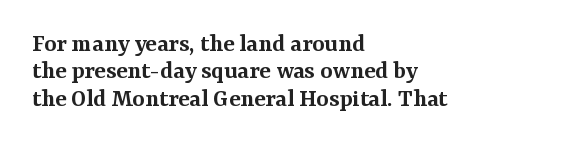
Q: Is the text bold? A: Semi-bold.
Q: Is the text italic (slanted)? A: No, it is upright.
Q: Is the text underlined? A: No.
Q: How is the paragraph aligned? A: Left-aligned.
Q: Is the spacing between letters normal or unusually wide? A: Normal.
Q: Is the spacing between lines tight, normal or loose? A: Tight.
